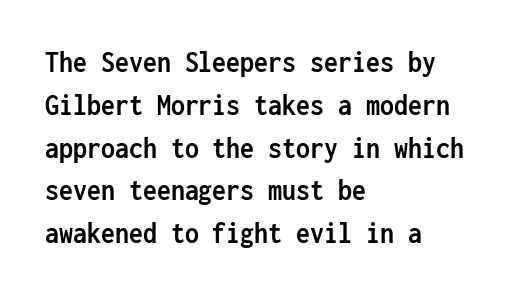
The image shows 31 px semibold, condensed sans-serif type, upright, monospaced; set left-aligned, normal line spacing (1.38x), normal letter spacing, not underlined; low stroke contrast and a medium x-height.
